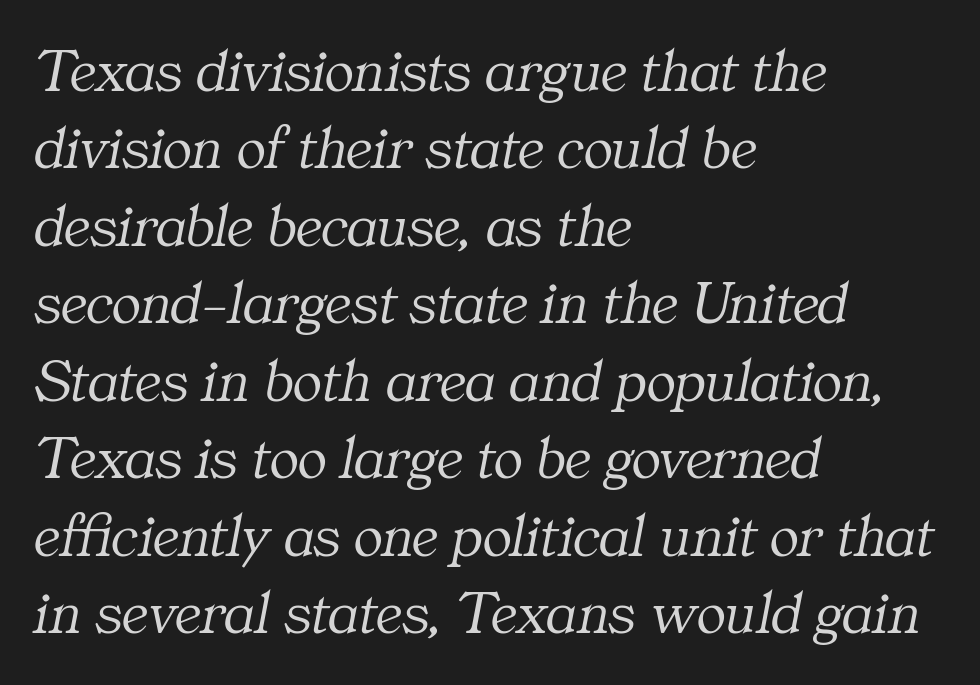
The image shows 61 px light serif type, italic (leaning right); set left-aligned, normal line spacing (1.27x), normal letter spacing, not underlined; medium stroke contrast and a medium x-height.
